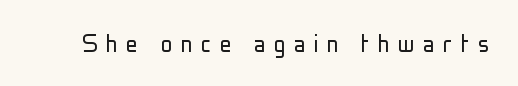
Q: Is the text bold? A: No.
Q: Is the text italic (slanted)? A: No, it is upright.
Q: Is the typeface a serif or a sans-serif typeface? A: Sans-serif.
Q: Is the text underlined? A: No.
Q: Is the spacing between letters normal or unusually wide? A: Unusually wide.
Q: Width (condensed, normal, or wide)? A: Condensed.
Q: Stroke contrast? A: Low.
Q: x-height? A: Medium.
Q: Monospaced? A: No.
